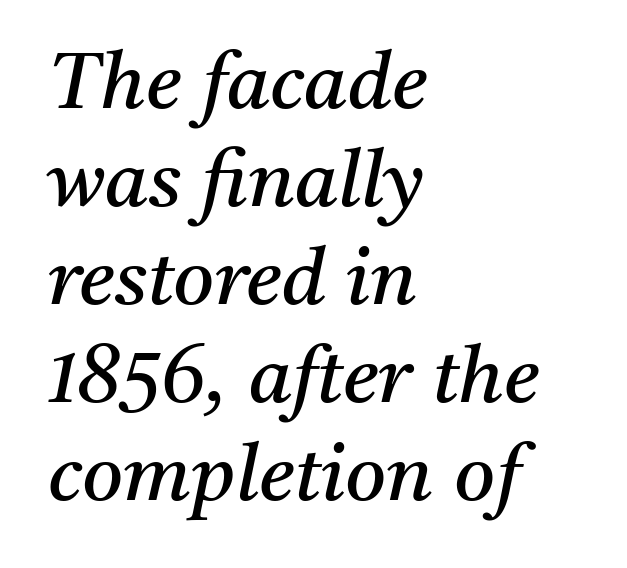
The image shows 79 px regular-weight serif type, italic (leaning right); set left-aligned, line spacing 1.24x, normal letter spacing, not underlined; medium stroke contrast and a medium x-height.
